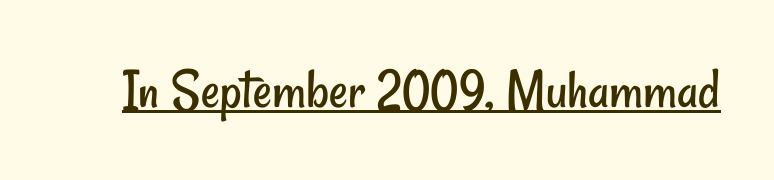
Each letter keeps its own natural width here, so spacing adapts to shape. Heaviness? Minimal to ordinary, like unemphasized prose. Compared with typical body copy, the letter spacing here is the same. Typographically, this falls in the sans-serif category. The passage shown is underscored from start to finish.
